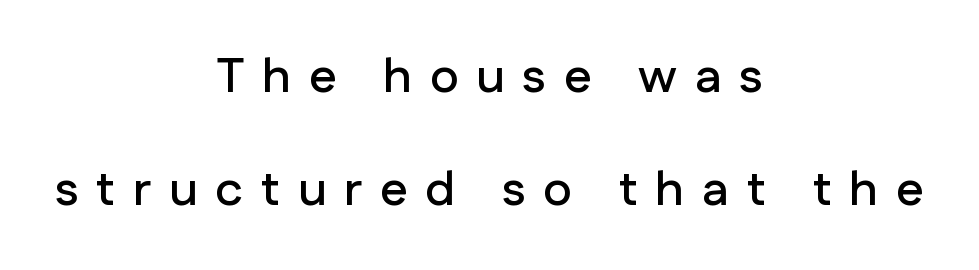
The image shows 49 px sans-serif type, upright; set centered, loose line spacing (2.31x), unusually wide letter spacing (+0.36 em), not underlined; low stroke contrast and a medium x-height.
